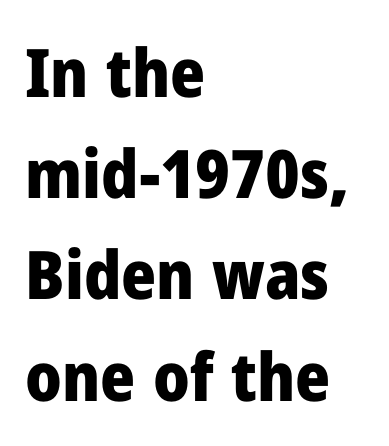
The rendering shows plain stroke endings on the letterforms — a sans-serif design. This sample uses plain, unmodified letter spacing. This sample uses an upright cut, with every glyph sitting square on the baseline. In terms of weight, the rendering is a true, heavy bold.
